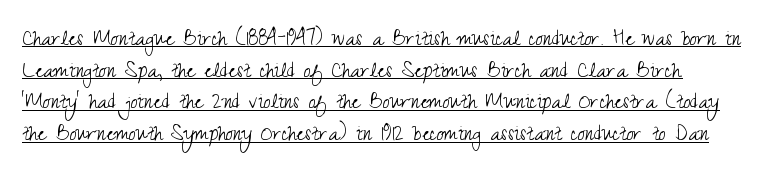
{"italic": "no", "bold": "no", "underline": "yes", "line_spacing": "normal", "line_spacing_ratio": 1.27, "letter_spacing": "normal", "letter_spacing_em": 0.0, "glyph_px": 25}
